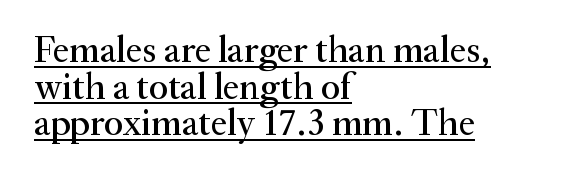
{"serif": "yes", "italic": "no", "width": "normal", "stroke_contrast": "medium", "x_height": "small", "monospaced": "no", "underline": "yes", "align": "left", "line_spacing": "tight", "line_spacing_ratio": 0.99, "letter_spacing": "normal", "letter_spacing_em": 0.0, "glyph_px": 37}
